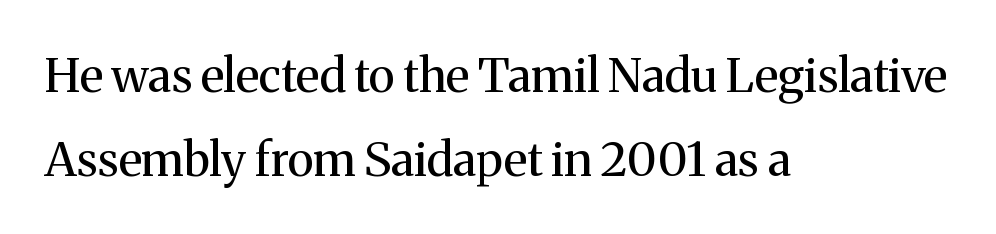
{"serif": "yes", "italic": "no", "bold": "no", "weight": "regular", "width": "normal", "stroke_contrast": "medium", "x_height": "medium", "monospaced": "no", "underline": "no", "align": "left", "line_spacing_ratio": 1.78, "letter_spacing": "normal", "letter_spacing_em": 0.0, "glyph_px": 47}
